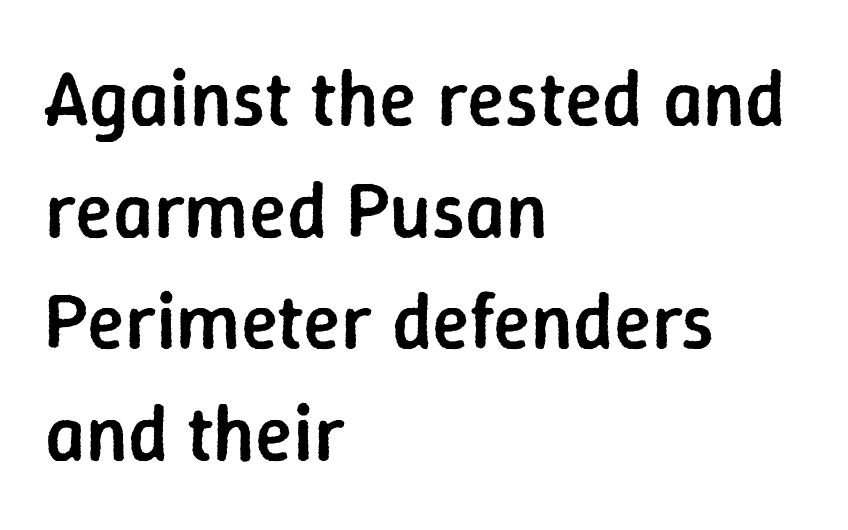
Q: Is the text bold? A: Semi-bold.
Q: Is the text italic (slanted)? A: No, it is upright.
Q: Is the typeface a serif or a sans-serif typeface? A: Sans-serif.
Q: Is the text underlined? A: No.
Q: How is the paragraph aligned? A: Left-aligned.
Q: Is the spacing between letters normal or unusually wide? A: Normal.
Q: Is the spacing between lines tight, normal or loose? A: Normal.
Q: Width (condensed, normal, or wide)? A: Normal.
Q: Stroke contrast? A: Low.
Q: x-height? A: Medium.
Q: Monospaced? A: No.
